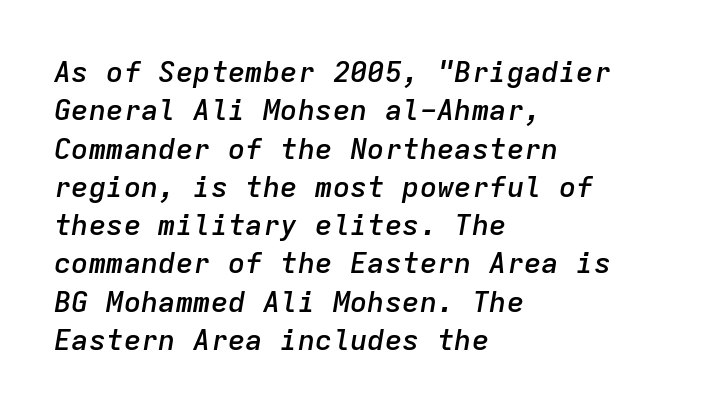
{"italic": "yes", "lean": "right", "slant_degrees": 9, "bold": "semi", "weight": "semibold", "width": "normal", "stroke_contrast": "low", "x_height": "medium", "monospaced": "yes", "underline": "no", "align": "left", "line_spacing": "normal", "line_spacing_ratio": 1.32, "letter_spacing": "normal", "letter_spacing_em": 0.0, "glyph_px": 29}
